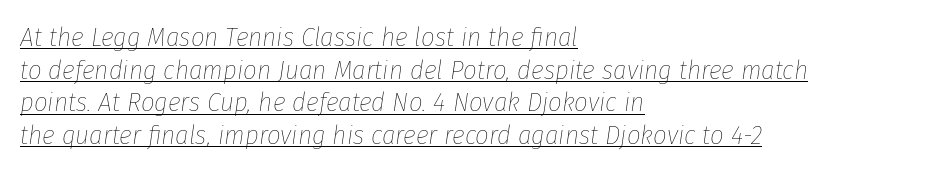
Is the type slanted? Yes — the strokes lean at a clear angle. Weight: in the light-to-regular range. Decoration check: the copy is underlined. The typesetter chose a ragged-right arrangement here. Compared with typical body copy, the letter spacing here is the same.
